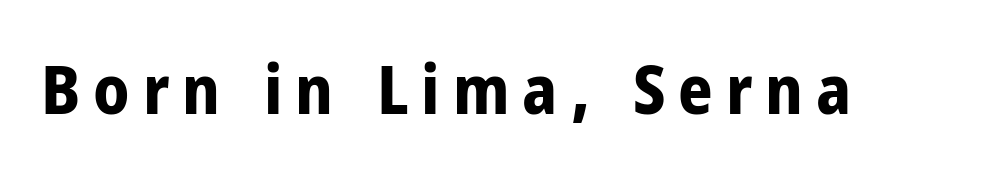
{"serif": "no", "italic": "no", "bold": "yes", "weight": "bold", "width": "condensed", "stroke_contrast": "low", "x_height": "medium", "monospaced": "no", "underline": "no", "glyph_px": 68}
